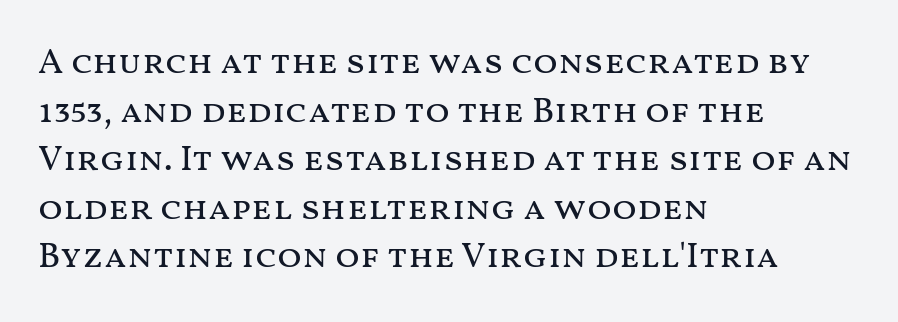
{"italic": "no", "bold": "no", "weight": "regular", "width": "wide", "stroke_contrast": "medium", "x_height": "medium", "monospaced": "no", "underline": "no", "align": "left", "line_spacing": "normal", "line_spacing_ratio": 1.35, "letter_spacing": "normal", "letter_spacing_em": 0.0, "glyph_px": 36}
